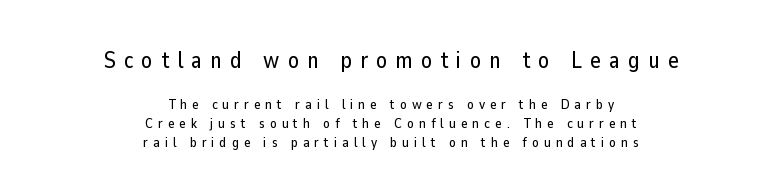
Posture: straight, roman, zero tilt. A normal amount of white space separates one row of letters from the next. Block one is the big one; block two sits smaller underneath. Is the letter spacing exaggerated? Yes — the characters are pushed far apart. One-word summary of the alignment: center.
